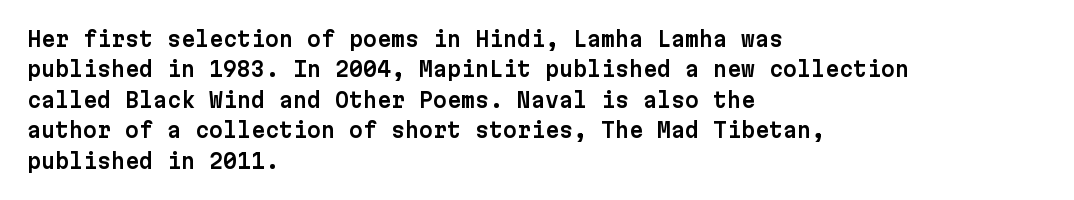
The image shows 20 px text type, upright; set left-aligned, normal line spacing (1.52x), normal letter spacing, not underlined.
